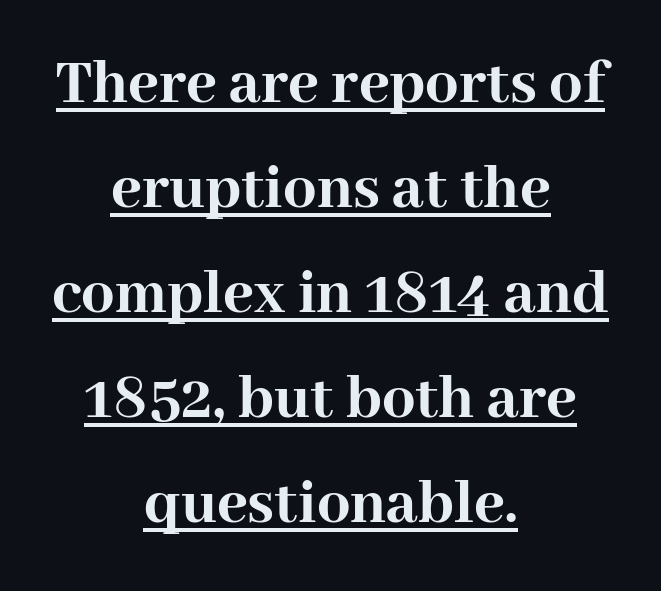
{"serif": "yes", "italic": "no", "bold": "yes", "weight": "semibold", "width": "normal", "stroke_contrast": "high", "x_height": "medium", "monospaced": "no", "underline": "yes", "align": "center", "line_spacing": "normal", "line_spacing_ratio": 1.59, "letter_spacing": "normal", "letter_spacing_em": 0.0, "glyph_px": 66}
